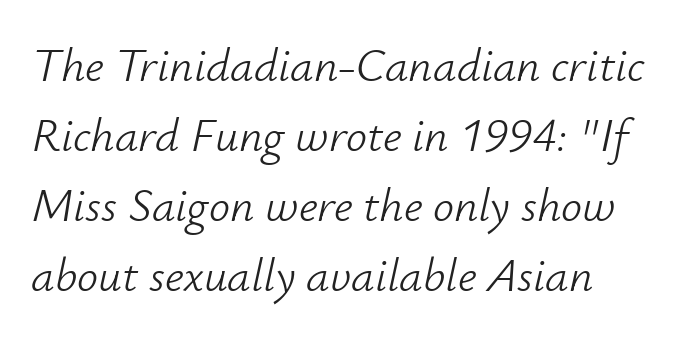
The image shows 47 px light type, italic (leaning right); set normal line spacing (1.49x), normal letter spacing, not underlined; low stroke contrast and a small x-height.
